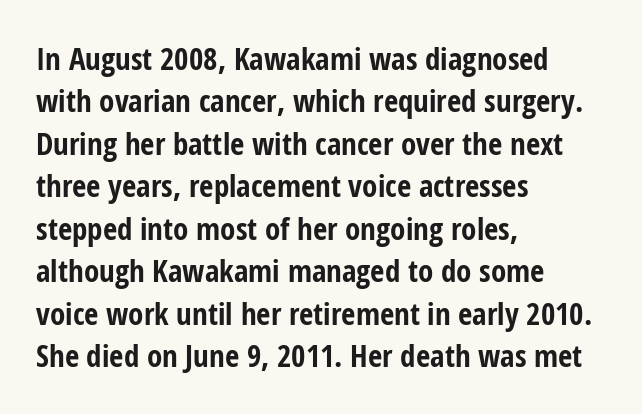
The image shows 31 px bold, condensed sans-serif type, upright; set left-aligned, normal line spacing (1.37x), normal letter spacing, not underlined; low stroke contrast and a medium x-height.
